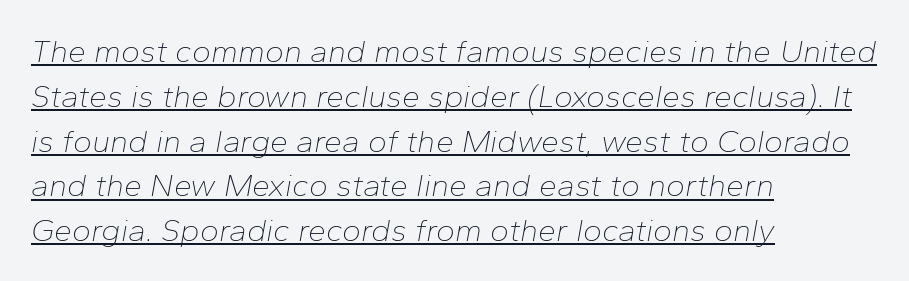
The image shows 32 px thin type, italic (leaning right); set left-aligned, normal line spacing (1.4x), normal letter spacing, underlined; low stroke contrast and a medium x-height.
